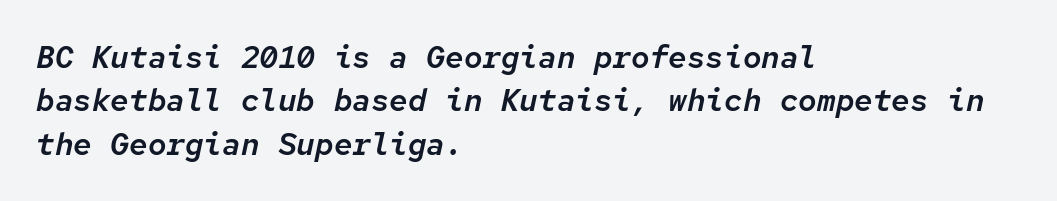
{"italic": "yes", "lean": "right", "slant_degrees": 12, "width": "normal", "stroke_contrast": "low", "x_height": "medium", "monospaced": "yes", "underline": "no", "align": "left", "line_spacing": "normal", "line_spacing_ratio": 1.4, "letter_spacing": "normal", "letter_spacing_em": 0.0, "glyph_px": 31}
